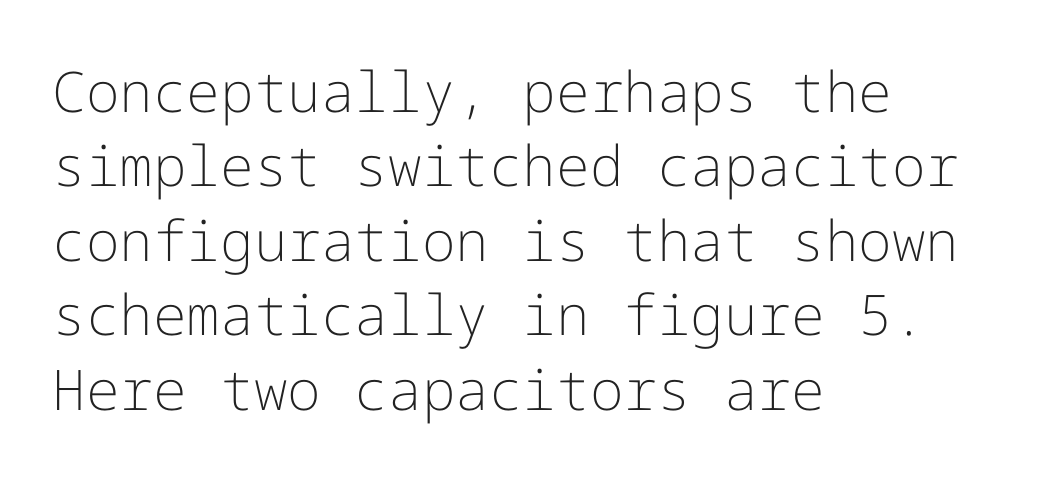
Q: Is the text bold? A: No.
Q: Is the text italic (slanted)? A: No, it is upright.
Q: Is the typeface a serif or a sans-serif typeface? A: Sans-serif.
Q: Is the text underlined? A: No.
Q: How is the paragraph aligned? A: Left-aligned.
Q: Is the spacing between letters normal or unusually wide? A: Normal.
Q: Is the spacing between lines tight, normal or loose? A: Normal.
Q: Width (condensed, normal, or wide)? A: Normal.
Q: Stroke contrast? A: Low.
Q: x-height? A: Medium.
